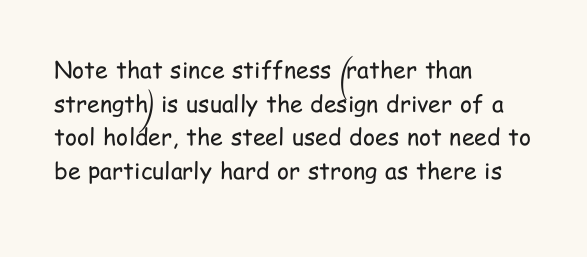
{"italic": "no", "bold": "no", "underline": "no", "align": "left", "line_spacing": "normal", "line_spacing_ratio": 1.46, "letter_spacing": "normal", "letter_spacing_em": 0.0, "glyph_px": 23}
